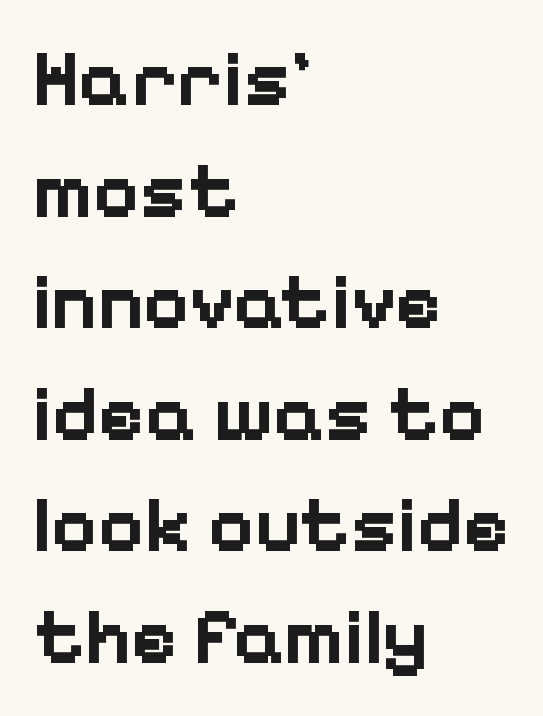
The image shows 78 px bold sans-serif type, upright; set left-aligned, normal line spacing (1.43x), normal letter spacing, not underlined; low stroke contrast and a medium x-height.
